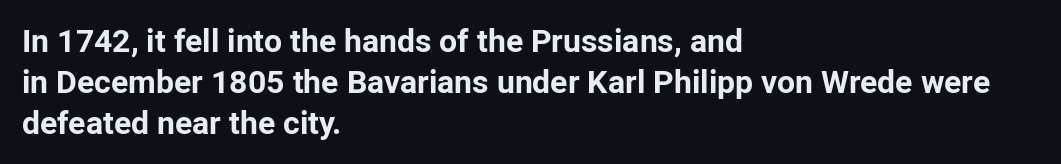
Baseline-to-baseline distance is the conventional proportion of letter height. Looks like regular typesetting: each glyph gets only the width it needs. Horizontal alignment here is leftward, the default for most running prose. Caption: bold face, heavy strokes. Short note: letters normally spaced.
